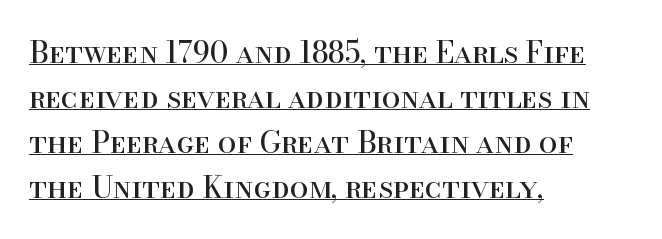
This rendering uses left alignment, leaving the right contour irregular. The space between consecutive lines is moderate. You could not count columns in this text — the font is proportionally spaced. These characters rest on top of a visible drawn line.
